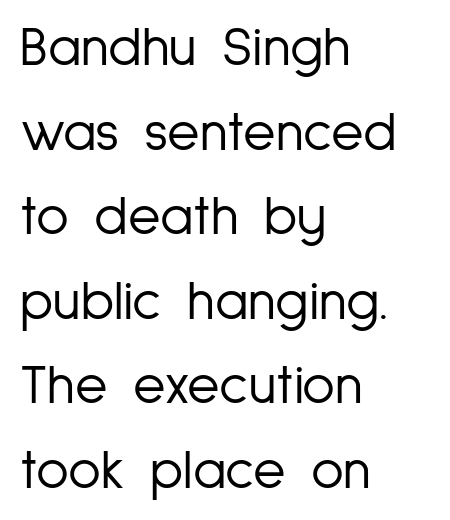
{"serif": "no", "italic": "no", "bold": "no", "weight": "light", "width": "condensed", "stroke_contrast": "low", "x_height": "medium", "monospaced": "no", "underline": "no", "align": "left", "line_spacing": "normal", "line_spacing_ratio": 1.51, "letter_spacing": "normal", "letter_spacing_em": 0.0, "glyph_px": 56}
